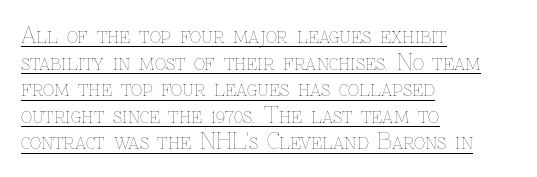
{"italic": "no", "bold": "no", "underline": "yes", "align": "left", "line_spacing_ratio": 1.21, "letter_spacing": "normal", "letter_spacing_em": 0.0, "glyph_px": 22}
